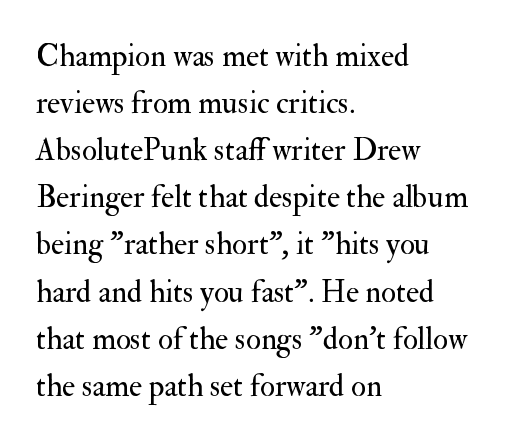
The image shows 31 px regular-weight serif type, upright; set left-aligned, normal line spacing (1.52x), normal letter spacing, not underlined; medium stroke contrast and a small x-height.
